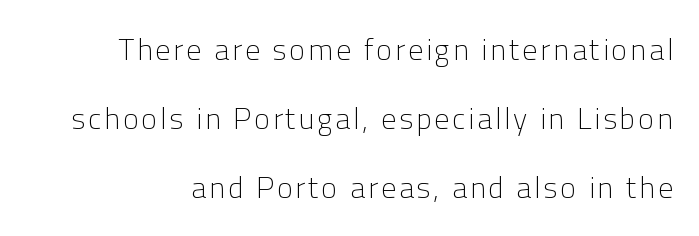
Q: Is the text bold? A: No.
Q: Is the text italic (slanted)? A: No, it is upright.
Q: Is the typeface a serif or a sans-serif typeface? A: Sans-serif.
Q: Is the text underlined? A: No.
Q: Is the spacing between lines tight, normal or loose? A: Loose.
Q: Width (condensed, normal, or wide)? A: Normal.
Q: Stroke contrast? A: Low.
Q: x-height? A: Medium.
Q: Monospaced? A: No.
